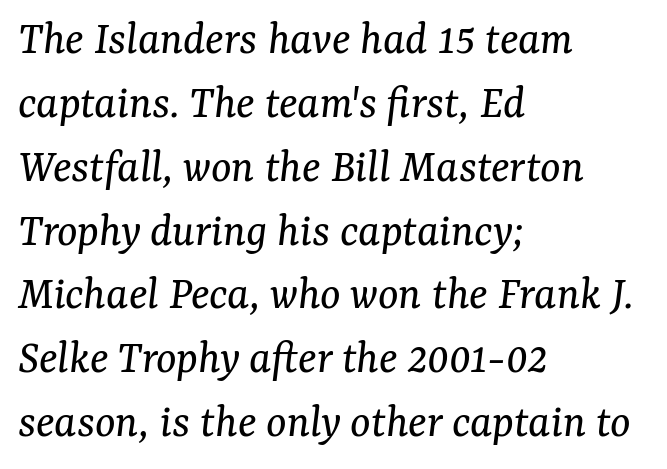
Horizontally, the lines are justified to the leading edge only. The characters display serif detailing at their extremities. Observe the lean: these are italic letterforms. Vertical spacing — default. These glyphs show unthickened strokes, regular width or finer.
